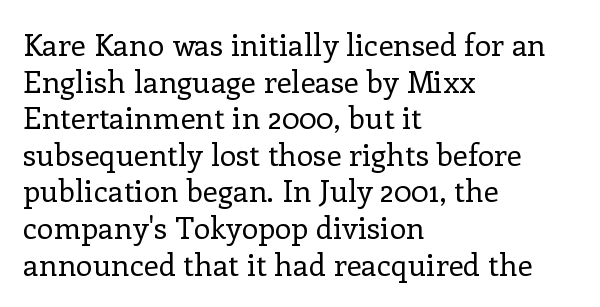
Q: Is the text bold? A: No.
Q: Is the text italic (slanted)? A: No, it is upright.
Q: Is the typeface a serif or a sans-serif typeface? A: Serif.
Q: Is the text underlined? A: No.
Q: How is the paragraph aligned? A: Left-aligned.
Q: Is the spacing between letters normal or unusually wide? A: Normal.
Q: Width (condensed, normal, or wide)? A: Normal.
Q: Stroke contrast? A: Low.
Q: x-height? A: Medium.
Q: Monospaced? A: No.
